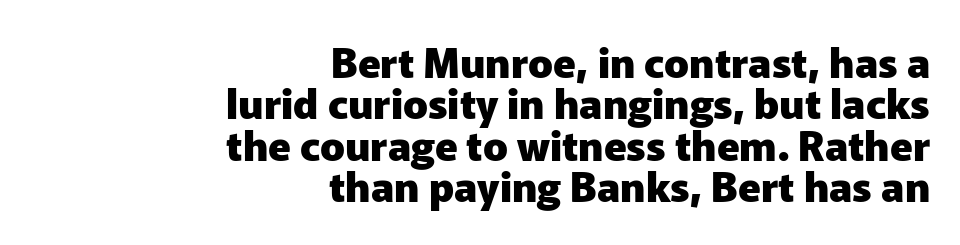
{"serif": "no", "italic": "no", "bold": "yes", "weight": "heavy", "width": "normal", "stroke_contrast": "low", "x_height": "medium", "monospaced": "no", "underline": "no", "align": "right", "line_spacing": "tight", "line_spacing_ratio": 1.01, "letter_spacing": "normal", "letter_spacing_em": 0.0, "glyph_px": 41}
